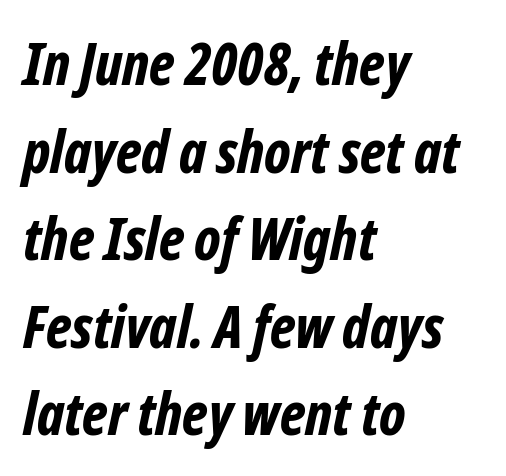
The image shows 58 px bold, condensed type, italic (leaning right); set left-aligned, normal line spacing (1.51x), normal letter spacing, not underlined; low stroke contrast and a medium x-height.
